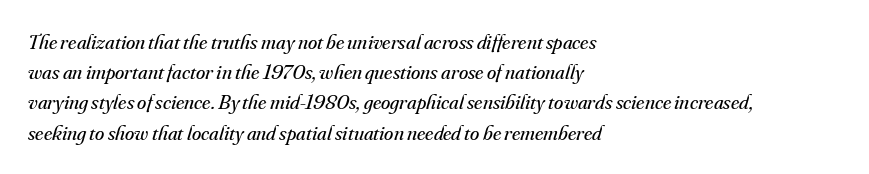
Q: Is the text bold? A: No.
Q: Is the text italic (slanted)? A: Yes, it leans right by about 16 degrees.
Q: Is the text underlined? A: No.
Q: How is the paragraph aligned? A: Left-aligned.
Q: Is the spacing between letters normal or unusually wide? A: Normal.
Q: Is the spacing between lines tight, normal or loose? A: Normal.
